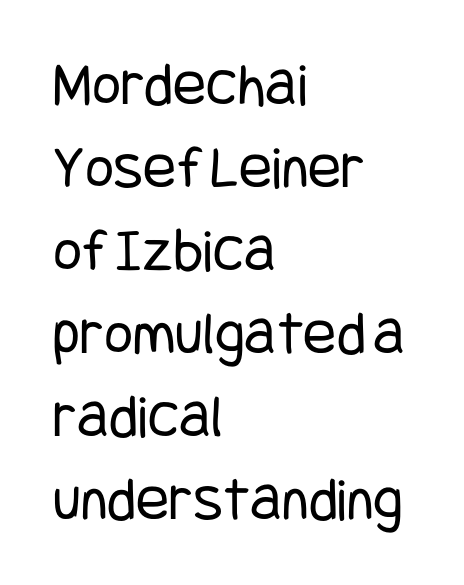
Q: Is the text bold? A: No.
Q: Is the text italic (slanted)? A: No, it is upright.
Q: Is the typeface a serif or a sans-serif typeface? A: Sans-serif.
Q: Is the text underlined? A: No.
Q: How is the paragraph aligned? A: Left-aligned.
Q: Is the spacing between letters normal or unusually wide? A: Normal.
Q: Is the spacing between lines tight, normal or loose? A: Normal.
Q: Width (condensed, normal, or wide)? A: Condensed.
Q: Stroke contrast? A: Low.
Q: x-height? A: Large.
